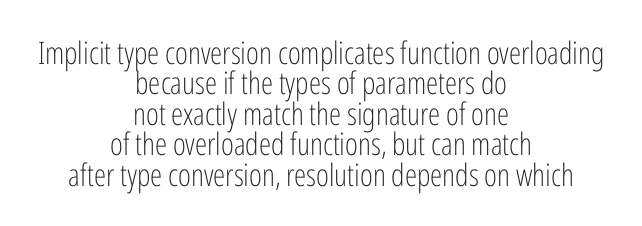
The image shows 31 px light, condensed sans-serif type, upright; set centered, tight line spacing (0.98x), normal letter spacing, not underlined; low stroke contrast and a medium x-height.
